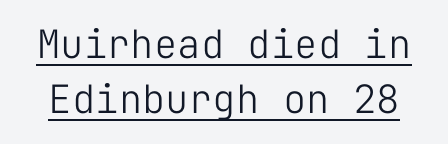
Somebody hit Ctrl+U on this one — the words are underlined. How are the letters spaced? Ordinarily, with no added tracking. Interline gaps are of average width in this sample. Spacing verdict: monospaced, one width for all characters. Ink coverage per letter is moderate at most. The type sits square on the baseline with zero lean.
